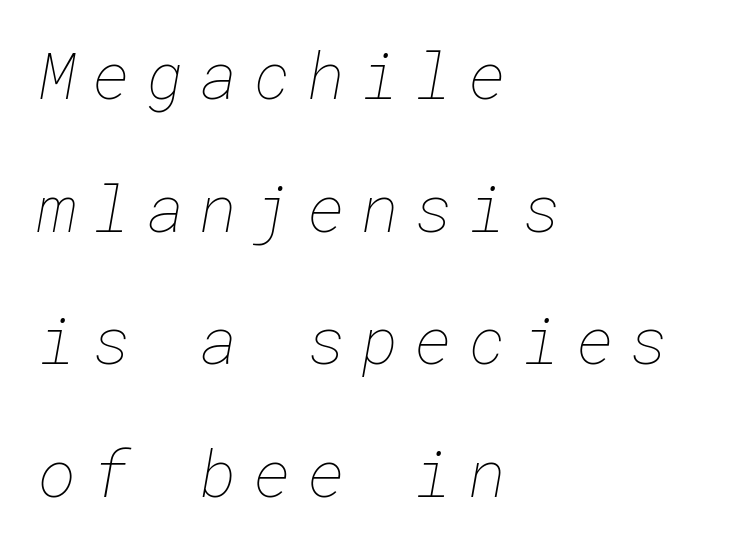
{"bold": "no", "weight": "thin", "width": "normal", "stroke_contrast": "low", "x_height": "medium", "underline": "no", "align": "left", "line_spacing": "loose", "line_spacing_ratio": 2.04, "letter_spacing": "wide", "letter_spacing_em": 0.24, "glyph_px": 65}
